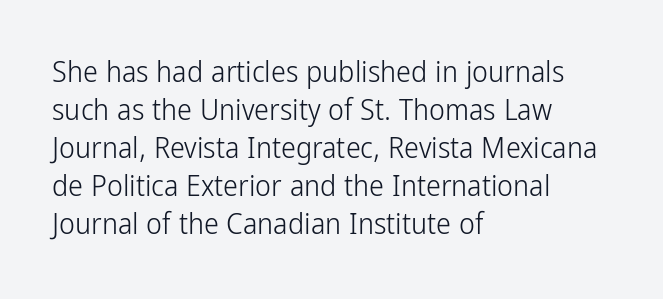
Q: Is the text bold? A: No.
Q: Is the text italic (slanted)? A: No, it is upright.
Q: Is the typeface a serif or a sans-serif typeface? A: Sans-serif.
Q: Is the text underlined? A: No.
Q: How is the paragraph aligned? A: Left-aligned.
Q: Is the spacing between letters normal or unusually wide? A: Normal.
Q: Is the spacing between lines tight, normal or loose? A: Normal.
Q: Width (condensed, normal, or wide)? A: Condensed.
Q: Stroke contrast? A: Low.
Q: x-height? A: Medium.
Q: Monospaced? A: No.
